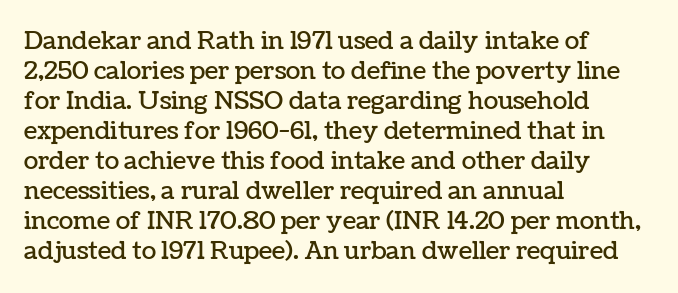
The image shows 24 px text type, upright; set left-aligned, normal line spacing (1.25x), normal letter spacing, not underlined.
